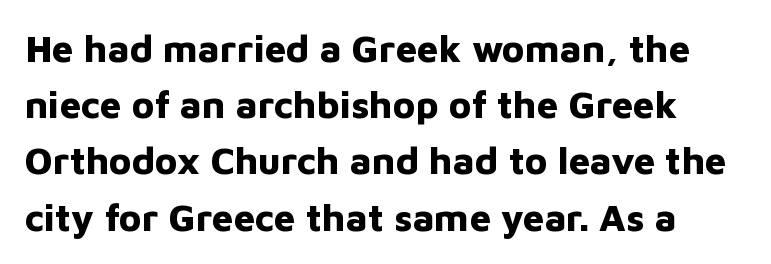
Nobody touched the tracking dial on this one. The rendering shows plain stroke endings on the letterforms — a sans-serif design. Strong, thick strokes mark this as bold type. Each letter keeps its own natural width here, so spacing adapts to shape. Descenders are the only things crossing below the line. Leading matches the norm, producing a regular column.
